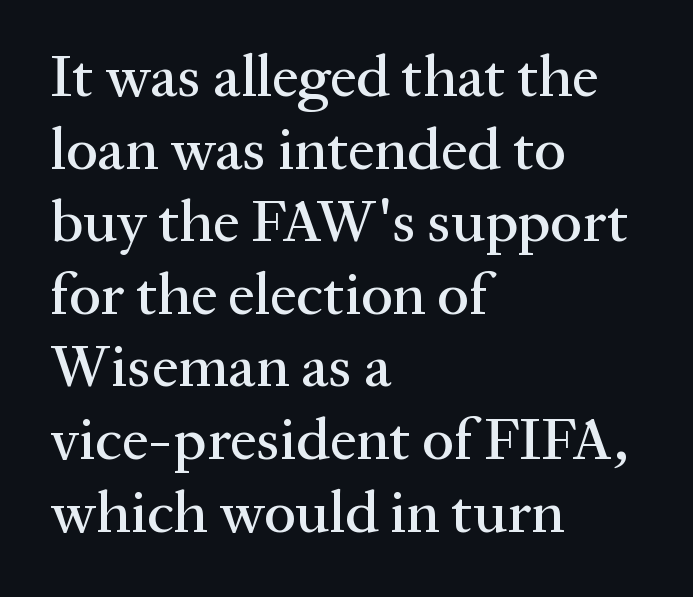
The image shows 60 px serif type, upright; set left-aligned, line spacing 1.21x, normal letter spacing, not underlined; medium stroke contrast and a medium x-height.
